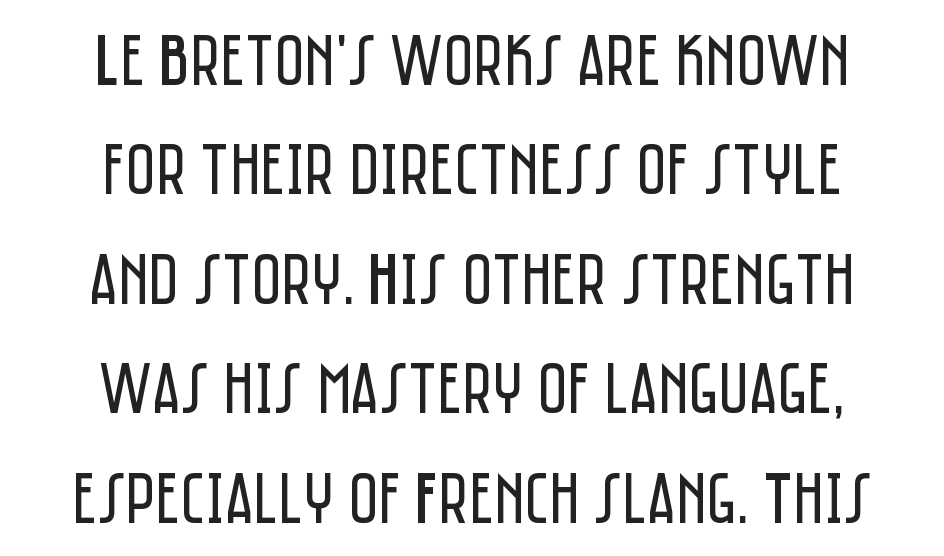
Q: Is the text bold? A: No.
Q: Is the text italic (slanted)? A: No, it is upright.
Q: Is the typeface a serif or a sans-serif typeface? A: Sans-serif.
Q: Is the text underlined? A: No.
Q: How is the paragraph aligned? A: Centered.
Q: Is the spacing between letters normal or unusually wide? A: Normal.
Q: Is the spacing between lines tight, normal or loose? A: Normal.
Q: Width (condensed, normal, or wide)? A: Condensed.
Q: Stroke contrast? A: Low.
Q: x-height? A: Large.
Q: Monospaced? A: No.
